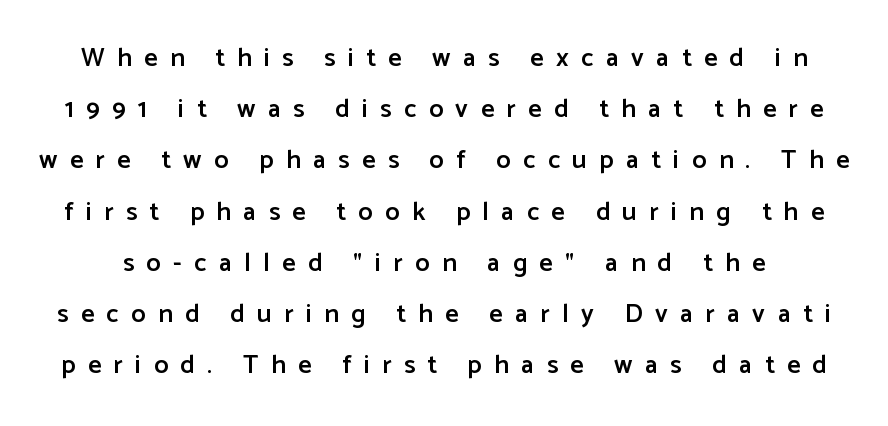
The image shows 26 px text type, upright; set loose line spacing (1.97x), unusually wide letter spacing (+0.48 em), not underlined.
